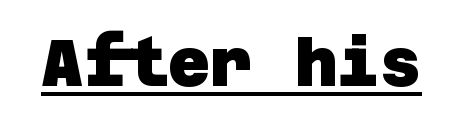
Q: Is the text bold? A: Yes.
Q: Is the typeface a serif or a sans-serif typeface? A: Sans-serif.
Q: Is the text underlined? A: Yes.
Q: Is the spacing between letters normal or unusually wide? A: Normal.
Q: Width (condensed, normal, or wide)? A: Normal.
Q: Stroke contrast? A: Low.
Q: x-height? A: Large.
